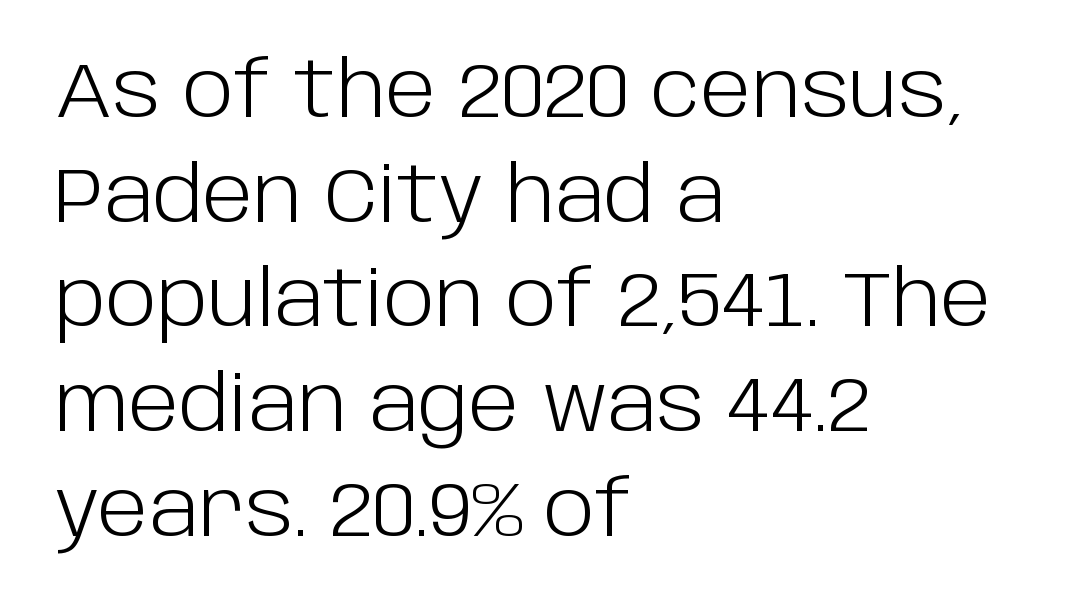
Q: Is the text bold? A: No.
Q: Is the text italic (slanted)? A: No, it is upright.
Q: Is the typeface a serif or a sans-serif typeface? A: Sans-serif.
Q: Is the text underlined? A: No.
Q: How is the paragraph aligned? A: Left-aligned.
Q: Is the spacing between letters normal or unusually wide? A: Normal.
Q: Is the spacing between lines tight, normal or loose? A: Normal.
Q: Width (condensed, normal, or wide)? A: Normal.
Q: Stroke contrast? A: Low.
Q: x-height? A: Large.
Q: Monospaced? A: No.
